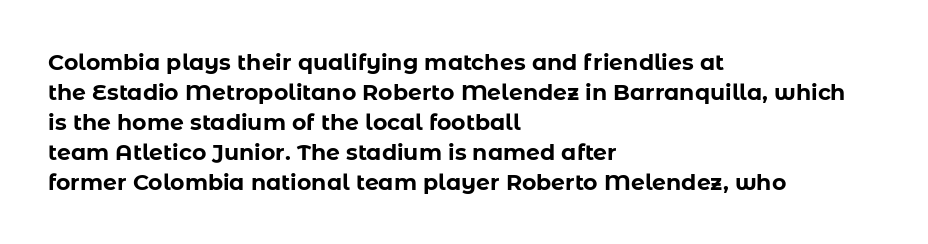
Q: Is the text bold? A: Yes.
Q: Is the text italic (slanted)? A: No, it is upright.
Q: Is the text underlined? A: No.
Q: How is the paragraph aligned? A: Left-aligned.
Q: Is the spacing between letters normal or unusually wide? A: Normal.
Q: Is the spacing between lines tight, normal or loose? A: Normal.
